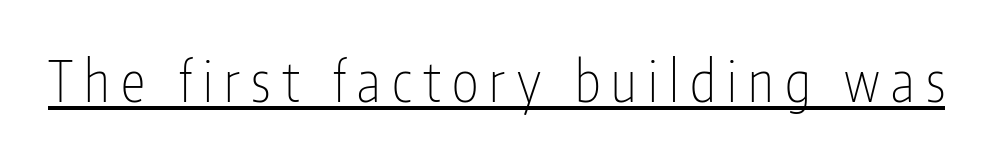
{"serif": "no", "italic": "no", "bold": "no", "weight": "thin", "width": "condensed", "stroke_contrast": "low", "x_height": "medium", "monospaced": "no", "underline": "yes", "letter_spacing": "wide", "letter_spacing_em": 0.2, "glyph_px": 56}
